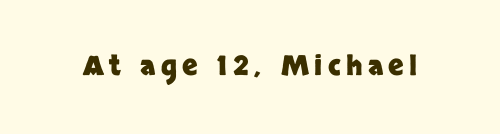
Q: Is the text bold? A: Yes.
Q: Is the text italic (slanted)? A: No, it is upright.
Q: Is the text underlined? A: No.
Q: Is the spacing between letters normal or unusually wide? A: Unusually wide.
